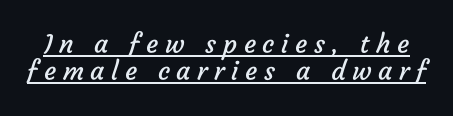
The image shows 26 px text type; set tight line spacing (1.05x), unusually wide letter spacing (+0.25 em), underlined.
